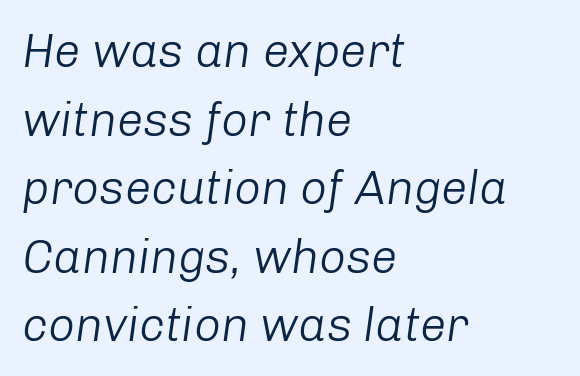
The image shows 47 px light type, italic (leaning right); set left-aligned, normal line spacing (1.46x), normal letter spacing, not underlined; low stroke contrast and a medium x-height.
